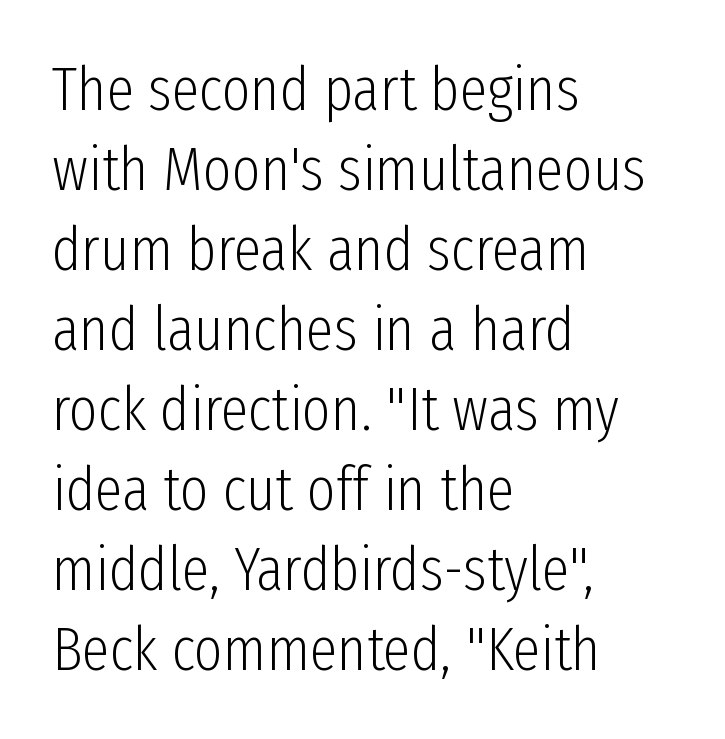
Descenders are the only things crossing below the line. Compared with a centered layout, this one pins lines to the left instead. The face used here is proportionally spaced, like ordinary book or web type. You can tell it's not italic because the verticals are truly vertical. Type style note: lacks serifs. The designer left line spacing at the default.
